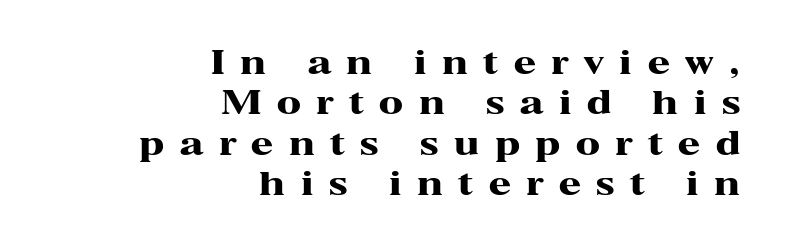
The image shows 32 px heavy, wide serif type, upright; set right-aligned, normal line spacing (1.26x), unusually wide letter spacing (+0.49 em), not underlined; high stroke contrast and a medium x-height.
